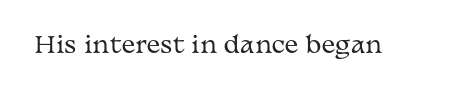
{"italic": "no", "bold": "no", "underline": "no", "letter_spacing": "normal", "letter_spacing_em": 0.0, "glyph_px": 23}
